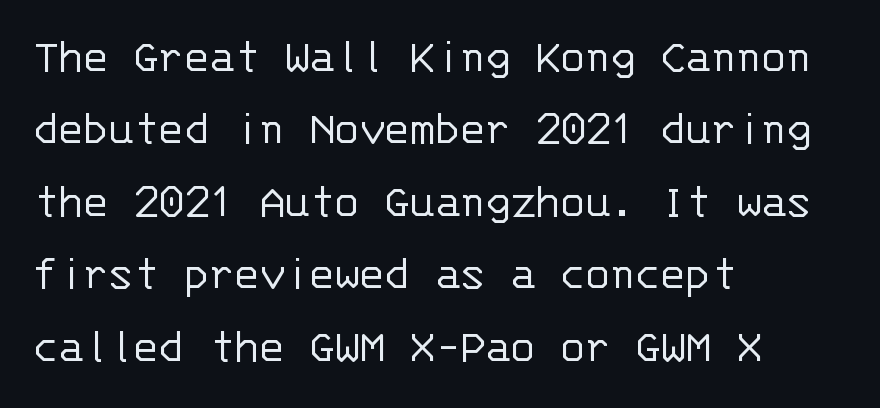
{"serif": "no", "italic": "no", "bold": "no", "weight": "light", "width": "normal", "stroke_contrast": "low", "x_height": "large", "monospaced": "yes", "underline": "no", "align": "left", "line_spacing": "normal", "line_spacing_ratio": 1.42, "letter_spacing": "normal", "letter_spacing_em": 0.0, "glyph_px": 51}
